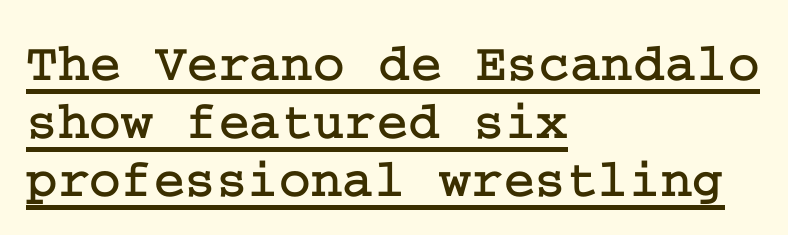
Q: Is the text italic (slanted)? A: No, it is upright.
Q: Is the typeface a serif or a sans-serif typeface? A: Serif.
Q: Is the text underlined? A: Yes.
Q: How is the paragraph aligned? A: Left-aligned.
Q: Is the spacing between letters normal or unusually wide? A: Normal.
Q: Is the spacing between lines tight, normal or loose? A: Tight.
Q: Width (condensed, normal, or wide)? A: Normal.
Q: Stroke contrast? A: Low.
Q: x-height? A: Medium.
